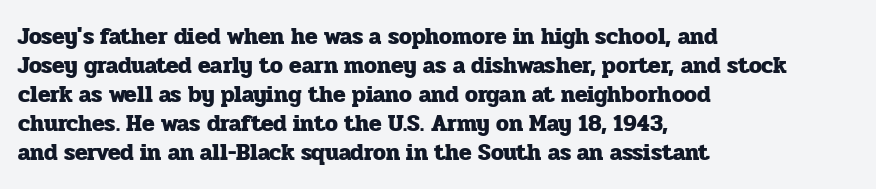
The image shows 23 px bold type, upright; set left-aligned, normal line spacing (1.26x), normal letter spacing, not underlined.
